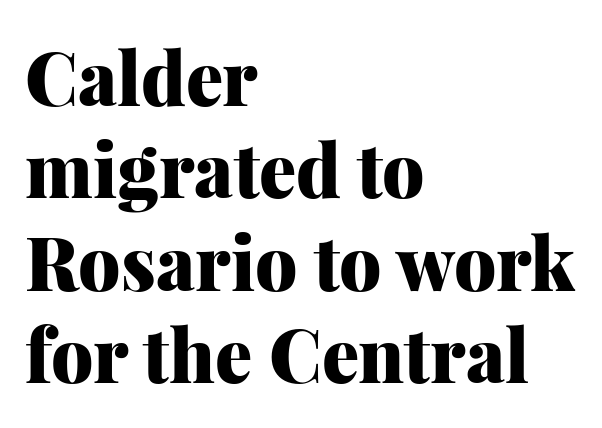
Q: Is the text bold? A: Yes.
Q: Is the text italic (slanted)? A: No, it is upright.
Q: Is the typeface a serif or a sans-serif typeface? A: Serif.
Q: Is the text underlined? A: No.
Q: How is the paragraph aligned? A: Left-aligned.
Q: Is the spacing between letters normal or unusually wide? A: Normal.
Q: Is the spacing between lines tight, normal or loose? A: Normal.
Q: Width (condensed, normal, or wide)? A: Normal.
Q: Stroke contrast? A: Medium.
Q: x-height? A: Medium.
Q: Monospaced? A: No.
